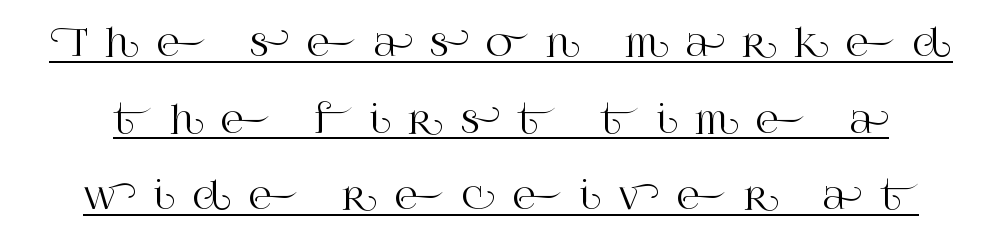
{"serif": "yes", "italic": "no", "width": "normal", "stroke_contrast": "high", "x_height": "large", "monospaced": "no", "underline": "yes", "line_spacing": "loose", "line_spacing_ratio": 2.13, "letter_spacing": "wide", "letter_spacing_em": 0.48, "glyph_px": 36}
